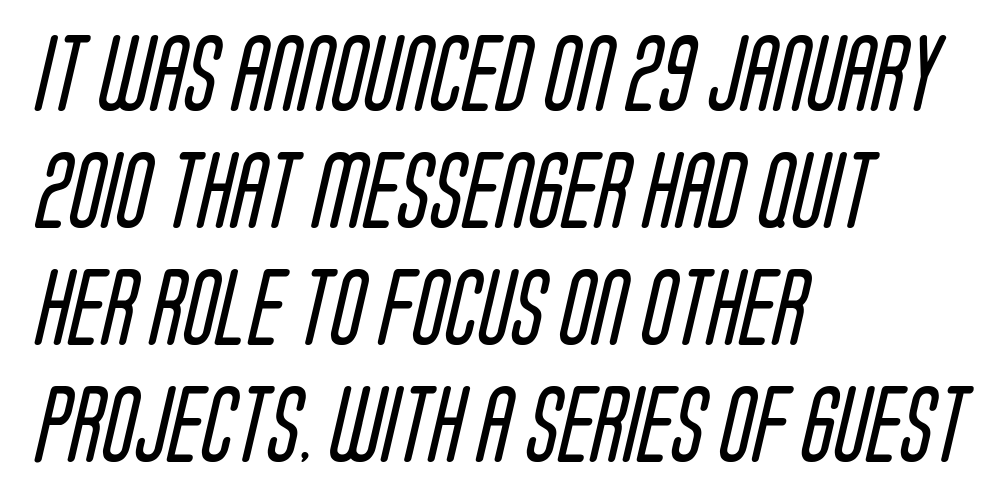
{"serif": "no", "bold": "no", "weight": "regular", "width": "condensed", "stroke_contrast": "low", "x_height": "large", "monospaced": "no", "underline": "no", "align": "left", "line_spacing": "normal", "line_spacing_ratio": 1.52, "letter_spacing": "normal", "letter_spacing_em": 0.0, "glyph_px": 77}
